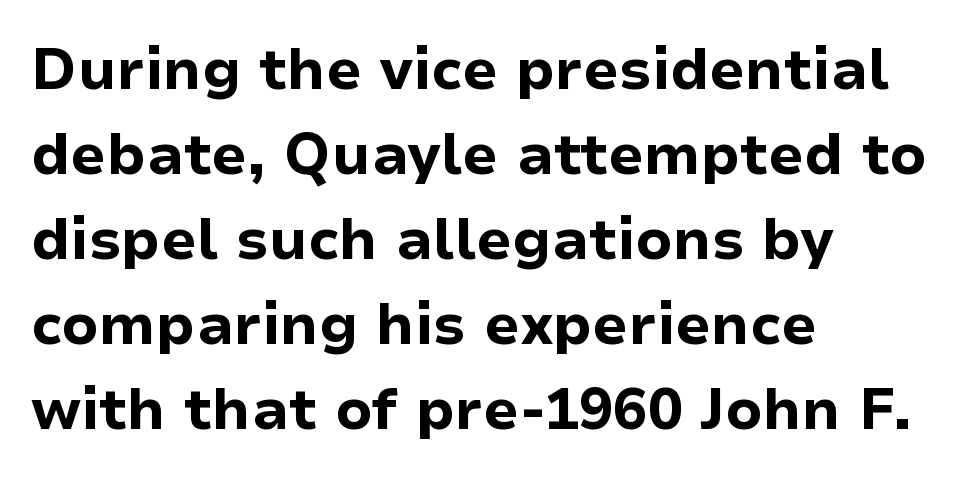
{"serif": "no", "italic": "no", "bold": "yes", "weight": "bold", "width": "normal", "stroke_contrast": "low", "x_height": "medium", "monospaced": "no", "underline": "no", "align": "left", "line_spacing": "normal", "line_spacing_ratio": 1.49, "letter_spacing": "normal", "letter_spacing_em": 0.0, "glyph_px": 57}
